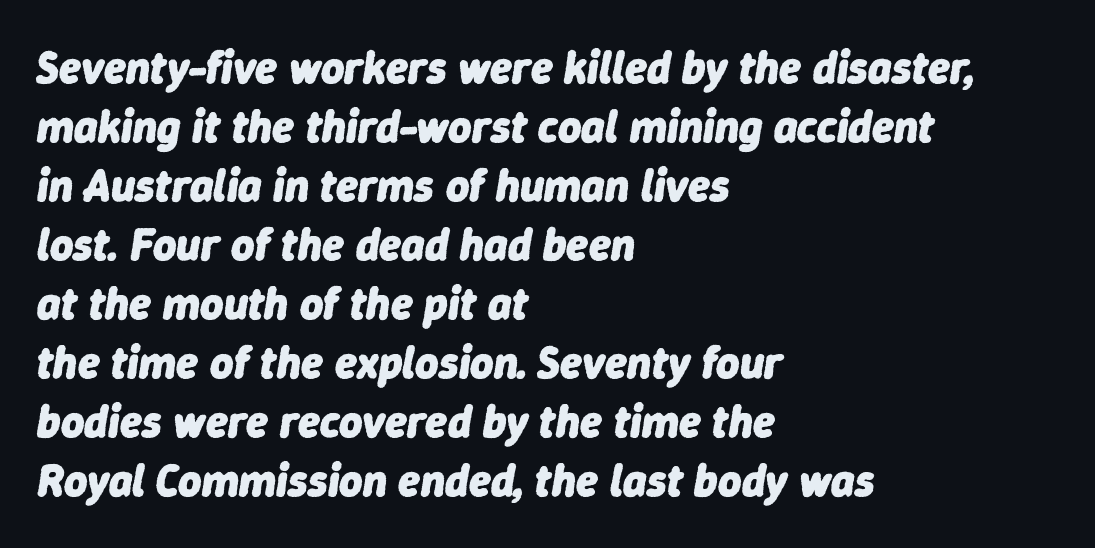
Note the varied advance widths — an 'i' is clearly narrower than an 'm'. Rows of type keep a routine distance in the vertical direction. The face used here is rendered with its standard letterfit. These lines stack with their left ends in a neat column. Tall strokes in this sample are angled rather than plumb. Plain, unruled lines of type.
